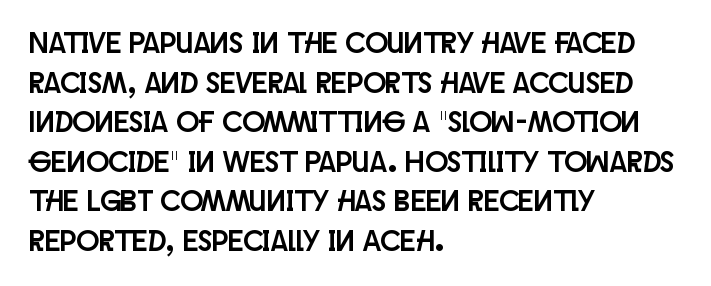
How are the letters spaced? Ordinarily, with no added tracking. Rendered with straight, roman letterforms. A normal amount of white space separates one row of letters from the next. The compositor pushed each line to the left boundary.
